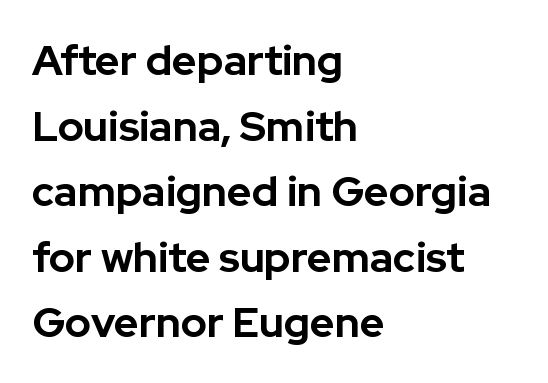
Q: Is the text bold? A: Yes.
Q: Is the text italic (slanted)? A: No, it is upright.
Q: Is the typeface a serif or a sans-serif typeface? A: Sans-serif.
Q: Is the text underlined? A: No.
Q: How is the paragraph aligned? A: Left-aligned.
Q: Is the spacing between letters normal or unusually wide? A: Normal.
Q: Is the spacing between lines tight, normal or loose? A: Normal.
Q: Width (condensed, normal, or wide)? A: Normal.
Q: Stroke contrast? A: Low.
Q: x-height? A: Medium.
Q: Monospaced? A: No.
